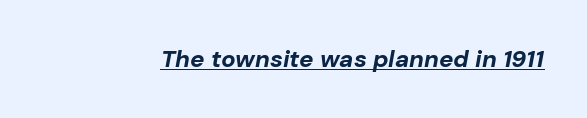
Chunky letters — that's bold for sure. Would a proofreader flag this as italicized? Yes. Underline: present. Letter spacing: default.
